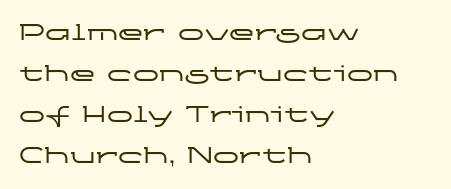
Descenders hang freely into open space. The font's upright variant was chosen for this text. Alignment: flush left. Leading: standard. The letterforms sit shoulder to shoulder at normal distance.
